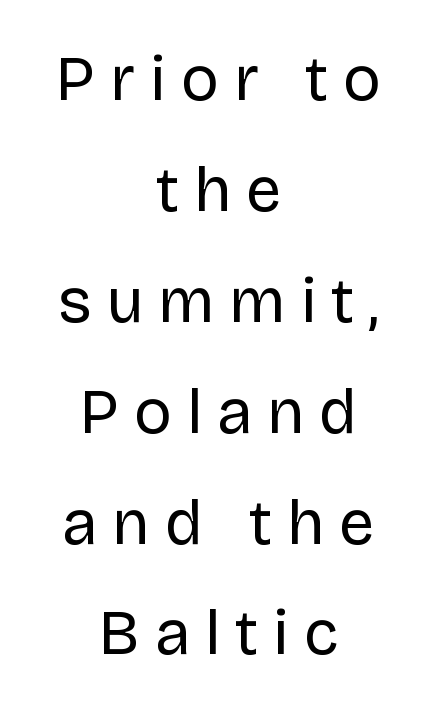
{"serif": "no", "italic": "no", "bold": "no", "weight": "regular", "width": "normal", "stroke_contrast": "low", "x_height": "large", "monospaced": "no", "underline": "no", "align": "center", "line_spacing_ratio": 1.76, "letter_spacing": "wide", "letter_spacing_em": 0.24, "glyph_px": 63}
